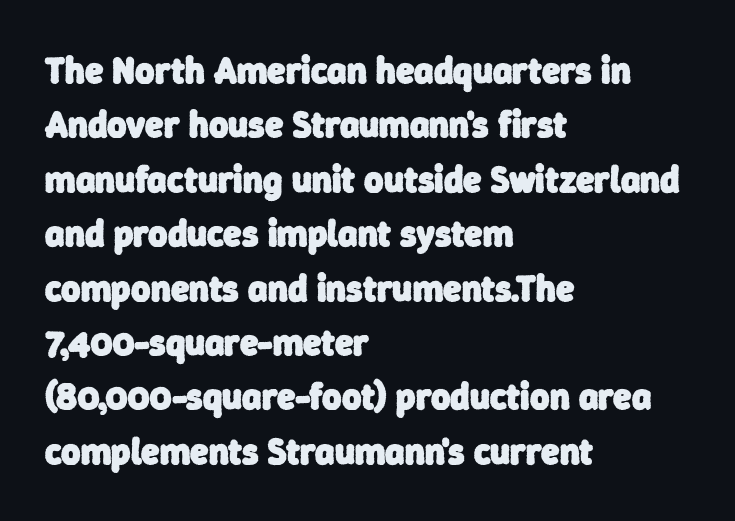
I'd call this a sans setting — the letters go barefoot. The rendering anchors every line to the left-hand side. A bare baseline throughout the passage. Varying glyph widths throughout — classic text-font behaviour. What's the leading like? Ordinary, nothing unusual. Nothing unusual about the tracking: characters are spaced as the font intends.
